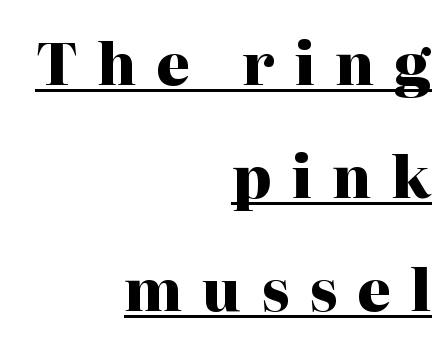
{"serif": "yes", "italic": "no", "bold": "yes", "weight": "heavy", "width": "normal", "stroke_contrast": "high", "x_height": "medium", "monospaced": "no", "underline": "yes", "align": "right", "line_spacing": "loose", "line_spacing_ratio": 1.98, "letter_spacing": "wide", "letter_spacing_em": 0.35, "glyph_px": 57}
